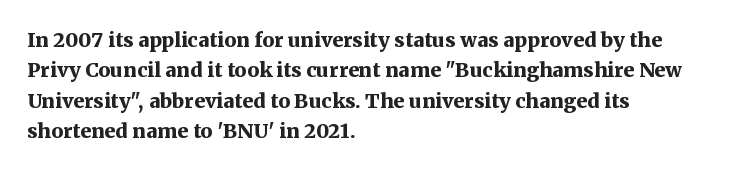
The image shows 20 px bold type, upright; set left-aligned, normal line spacing (1.52x), normal letter spacing, not underlined.
